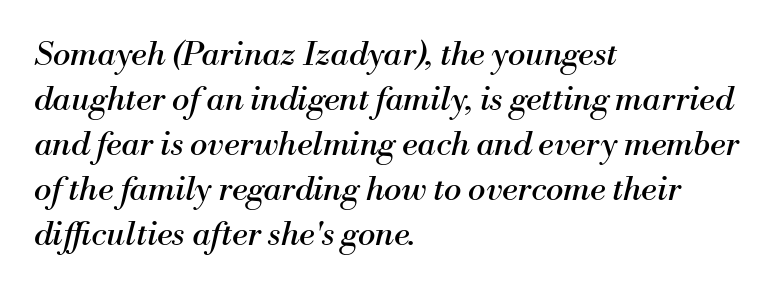
{"serif": "yes", "italic": "yes", "lean": "right", "slant_degrees": 13, "bold": "no", "weight": "regular", "width": "normal", "stroke_contrast": "medium", "x_height": "small", "monospaced": "no", "underline": "no", "align": "left", "line_spacing": "normal", "line_spacing_ratio": 1.36, "letter_spacing": "normal", "letter_spacing_em": 0.0, "glyph_px": 33}
